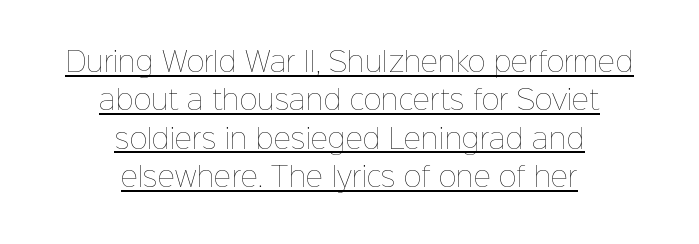
Q: Is the text bold? A: No.
Q: Is the text italic (slanted)? A: No, it is upright.
Q: Is the text underlined? A: Yes.
Q: How is the paragraph aligned? A: Centered.
Q: Is the spacing between letters normal or unusually wide? A: Normal.
Q: Is the spacing between lines tight, normal or loose? A: Normal.
